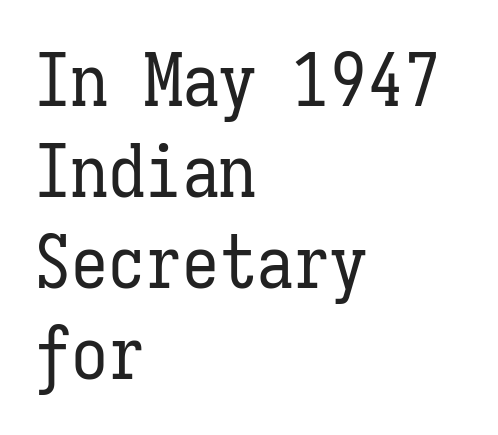
{"italic": "no", "bold": "no", "weight": "regular", "width": "condensed", "stroke_contrast": "low", "x_height": "medium", "monospaced": "yes", "underline": "no", "align": "left", "line_spacing_ratio": 1.23, "letter_spacing": "normal", "letter_spacing_em": 0.0, "glyph_px": 74}
